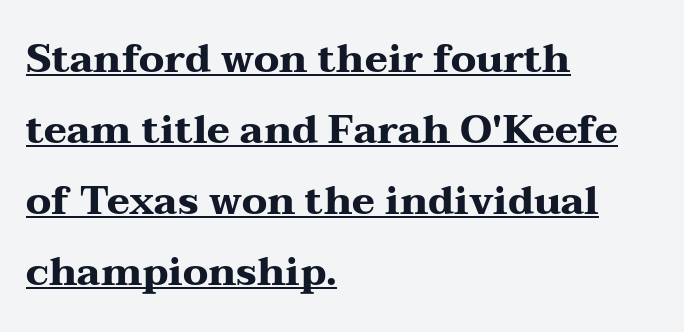
The image shows 39 px heavy, wide serif type, upright; set left-aligned, line spacing 1.82x, normal letter spacing, underlined; medium stroke contrast and a medium x-height.
